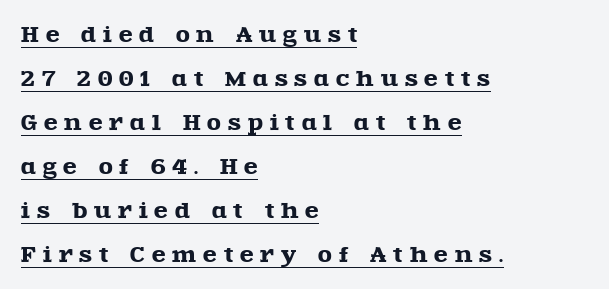
{"italic": "no", "underline": "yes", "align": "left", "line_spacing": "loose", "line_spacing_ratio": 2.2, "letter_spacing": "wide", "letter_spacing_em": 0.35, "glyph_px": 20}
